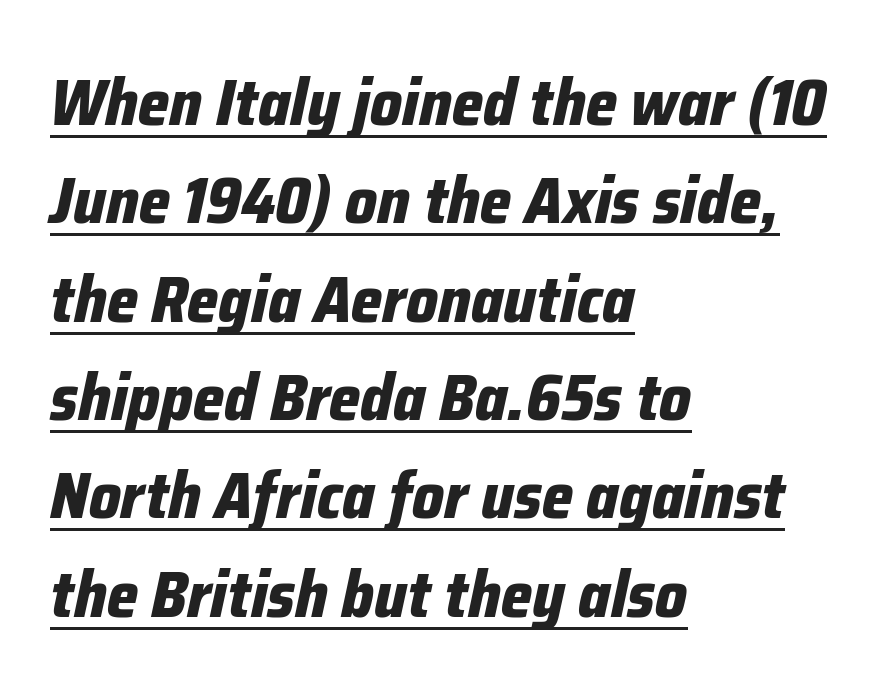
Q: Is the text bold? A: Yes.
Q: Is the text italic (slanted)? A: Yes, it leans right by about 12 degrees.
Q: Is the text underlined? A: Yes.
Q: How is the paragraph aligned? A: Left-aligned.
Q: Is the spacing between letters normal or unusually wide? A: Normal.
Q: Is the spacing between lines tight, normal or loose? A: Normal.
Q: Width (condensed, normal, or wide)? A: Condensed.
Q: Stroke contrast? A: Low.
Q: x-height? A: Medium.
Q: Monospaced? A: No.
